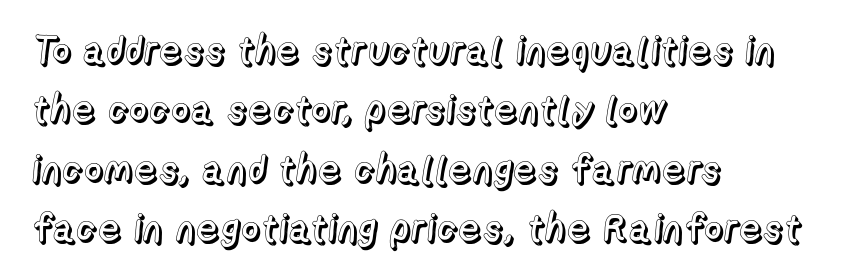
Descenders are the only things crossing below the line. The line texture is even and compact thanks to regular tracking. The passage shown is typed in a proportional face where columns would drift. Successive baselines arrive at the customary interval. This rendering uses left alignment, leaving the right contour irregular.
